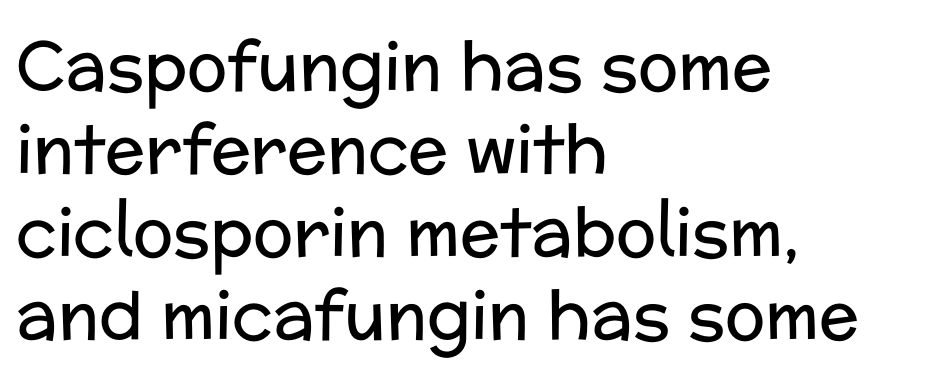
Q: Is the text bold? A: No.
Q: Is the text italic (slanted)? A: No, it is upright.
Q: Is the typeface a serif or a sans-serif typeface? A: Sans-serif.
Q: Is the text underlined? A: No.
Q: How is the paragraph aligned? A: Left-aligned.
Q: Is the spacing between letters normal or unusually wide? A: Normal.
Q: Width (condensed, normal, or wide)? A: Normal.
Q: Stroke contrast? A: Low.
Q: x-height? A: Medium.
Q: Monospaced? A: No.
